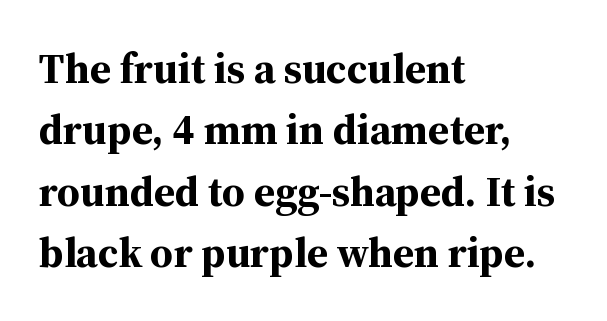
What's the leading like? Ordinary, nothing unusual. Short note: letters normally spaced. Unmarked baselines from the first word to the last. The font family rendered here belongs to the serif group. The strokes are fattened all the way to bold. The passage shown is typed in a proportional face where columns would drift.
